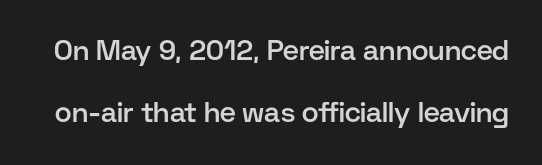
{"serif": "no", "italic": "no", "bold": "semi", "weight": "semibold", "width": "normal", "stroke_contrast": "low", "x_height": "medium", "monospaced": "no", "underline": "no", "line_spacing": "loose", "line_spacing_ratio": 2.21, "letter_spacing": "normal", "letter_spacing_em": 0.0, "glyph_px": 28}
